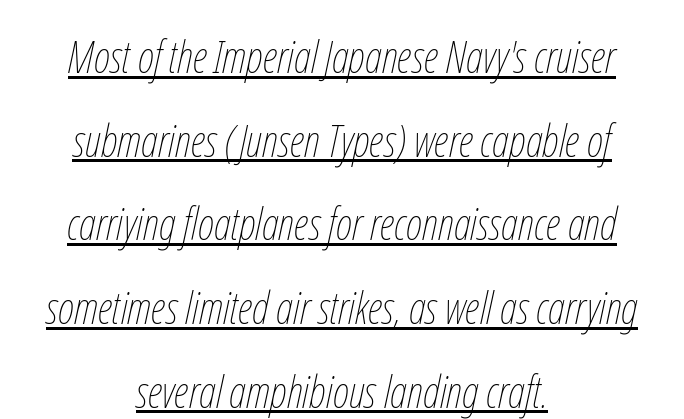
Q: Is the text bold? A: No.
Q: Is the text italic (slanted)? A: Yes, it leans right by about 12 degrees.
Q: Is the text underlined? A: Yes.
Q: How is the paragraph aligned? A: Centered.
Q: Is the spacing between letters normal or unusually wide? A: Normal.
Q: Width (condensed, normal, or wide)? A: Condensed.
Q: Stroke contrast? A: Low.
Q: x-height? A: Medium.
Q: Monospaced? A: No.
